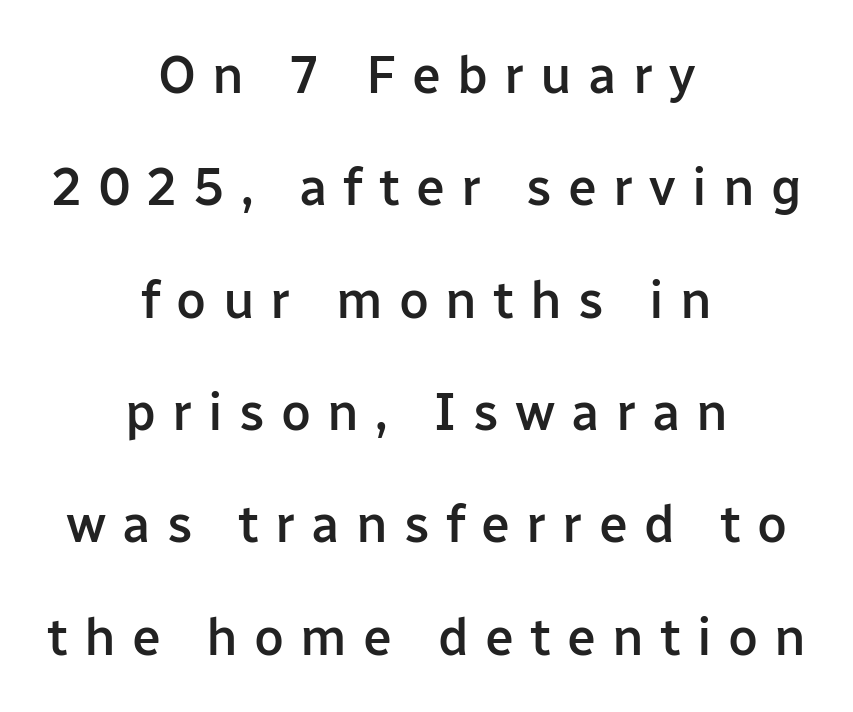
Q: Is the text bold? A: Semi-bold.
Q: Is the text italic (slanted)? A: No, it is upright.
Q: Is the typeface a serif or a sans-serif typeface? A: Sans-serif.
Q: Is the text underlined? A: No.
Q: How is the paragraph aligned? A: Centered.
Q: Is the spacing between letters normal or unusually wide? A: Unusually wide.
Q: Is the spacing between lines tight, normal or loose? A: Loose.
Q: Width (condensed, normal, or wide)? A: Normal.
Q: Stroke contrast? A: Low.
Q: x-height? A: Medium.
Q: Monospaced? A: No.
